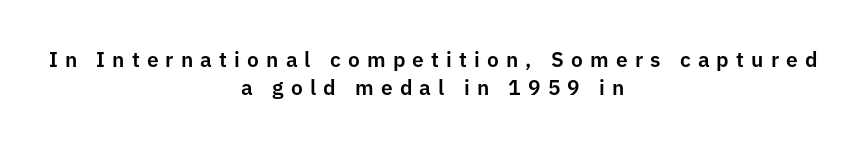
The image shows 21 px text type, upright; set centered, normal line spacing (1.33x), unusually wide letter spacing (+0.34 em), not underlined.
